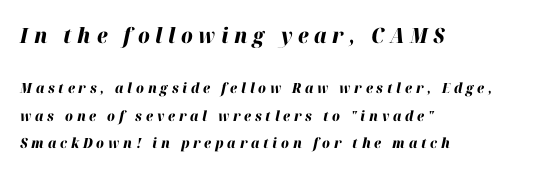
Yep, that's italic — everything's leaning. The compositor pushed each line to the left boundary. Tracking here is generous; glyphs stand well apart from one another. These words are printed bold, with thick strokes throughout. What's the leading like? Stretched, with rows far apart. The area under the type is left untouched.
